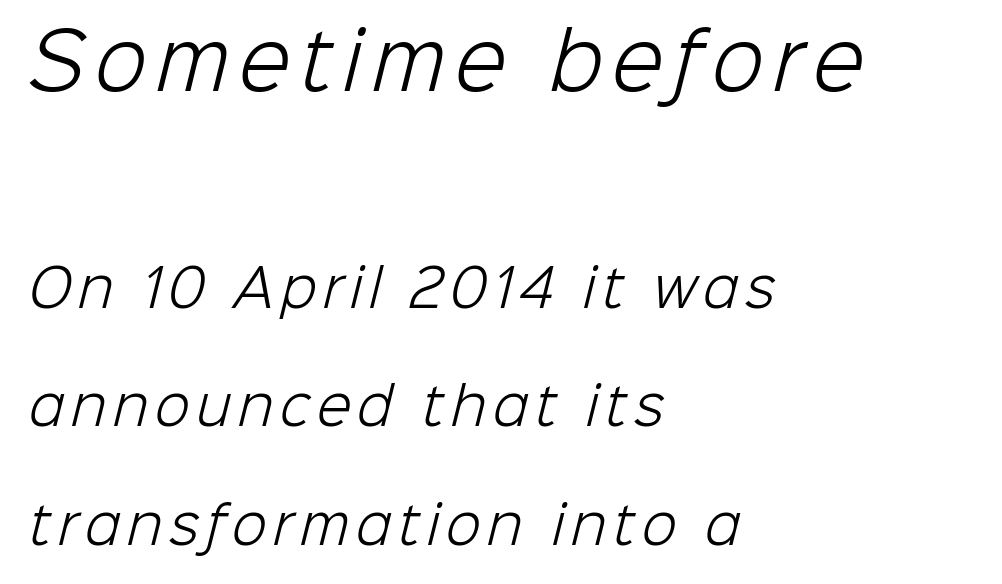
Q: Is the text bold? A: No.
Q: Is the typeface a serif or a sans-serif typeface? A: Sans-serif.
Q: Is the text underlined? A: No.
Q: How is the paragraph aligned? A: Left-aligned.
Q: Is the spacing between lines tight, normal or loose? A: Loose.
Q: Which block of text is set in a larger size, the first (top) or the second (bottom)? A: The first (top) one.
Q: Width (condensed, normal, or wide)? A: Normal.
Q: Stroke contrast? A: Low.
Q: x-height? A: Medium.
Q: Monospaced? A: No.
